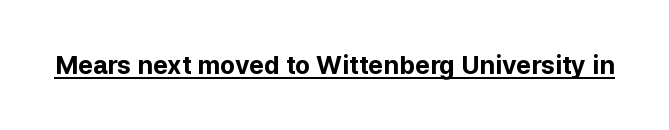
The image shows 25 px bold type, upright; set normal letter spacing, underlined.
